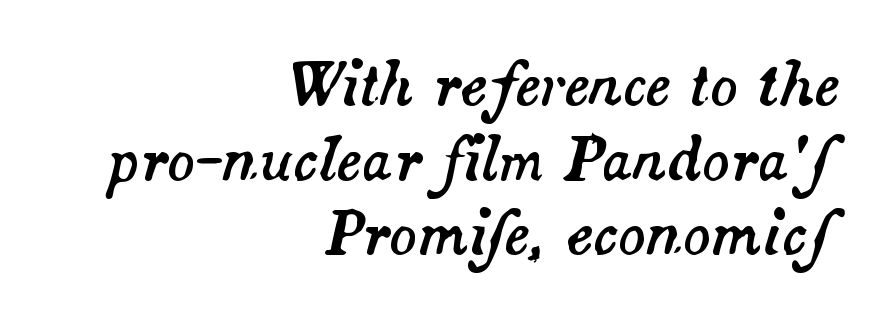
{"italic": "yes", "lean": "right", "slant_degrees": 14, "width": "normal", "stroke_contrast": "medium", "x_height": "small", "monospaced": "no", "underline": "no", "align": "right", "line_spacing": "normal", "line_spacing_ratio": 1.31, "letter_spacing": "normal", "letter_spacing_em": 0.0, "glyph_px": 57}
